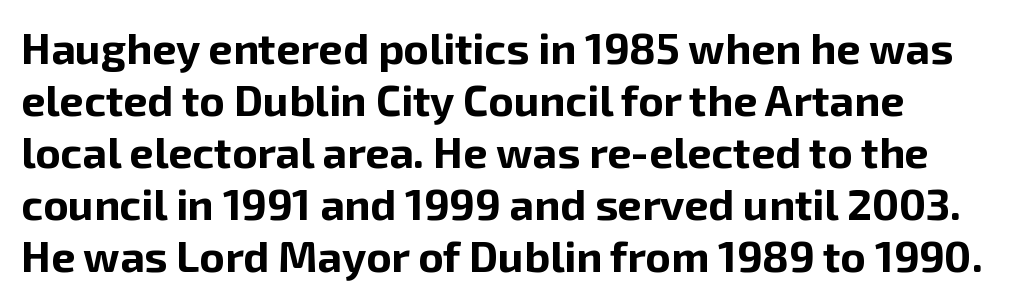
The image shows 43 px bold sans-serif type, upright; set left-aligned, line spacing 1.21x, normal letter spacing, not underlined; low stroke contrast and a medium x-height.
